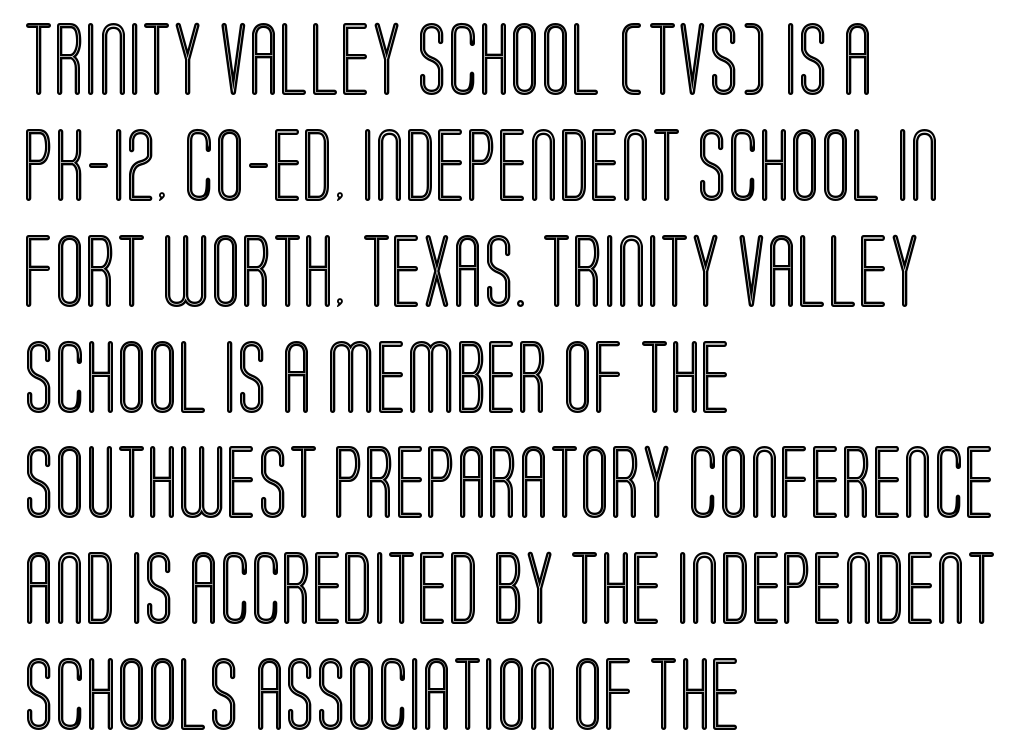
The image shows 72 px condensed type, upright; set left-aligned, normal line spacing (1.47x), normal letter spacing, not underlined; a large x-height.
